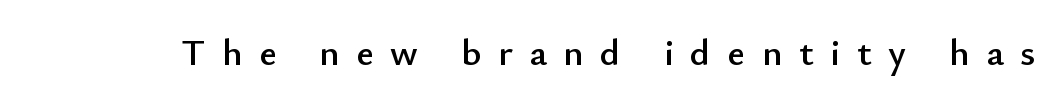
This rendering widens character spacing well past its baseline value. Do the characters align in a grid? No, the font is proportional. Quick note: not italic, upright. This rendering employs a face without finishing strokes, i.e., a sans-serif. Nobody drew a line under any word here.
